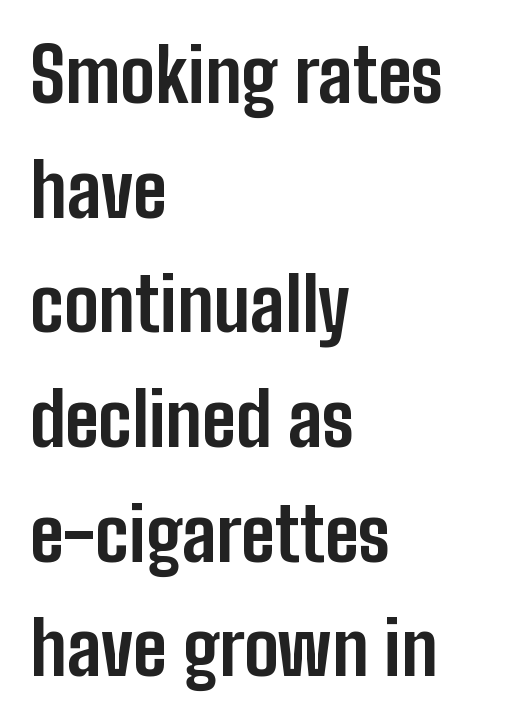
The image shows 74 px bold, condensed sans-serif type, upright; set left-aligned, normal line spacing (1.55x), normal letter spacing, not underlined; low stroke contrast and a medium x-height.
